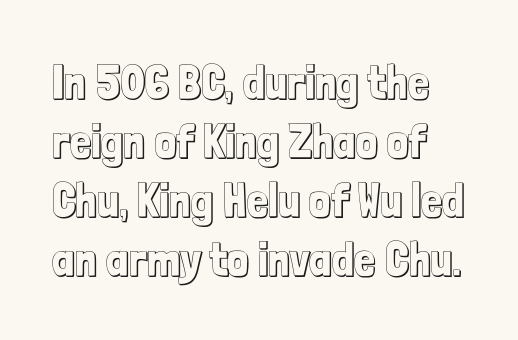
The face used here is rendered with its standard letterfit. Nobody drew a line under any word here. Character widths vary here, with narrow letters taking less room than wide ones. Notice how the stems are strictly vertical — no italics here.
